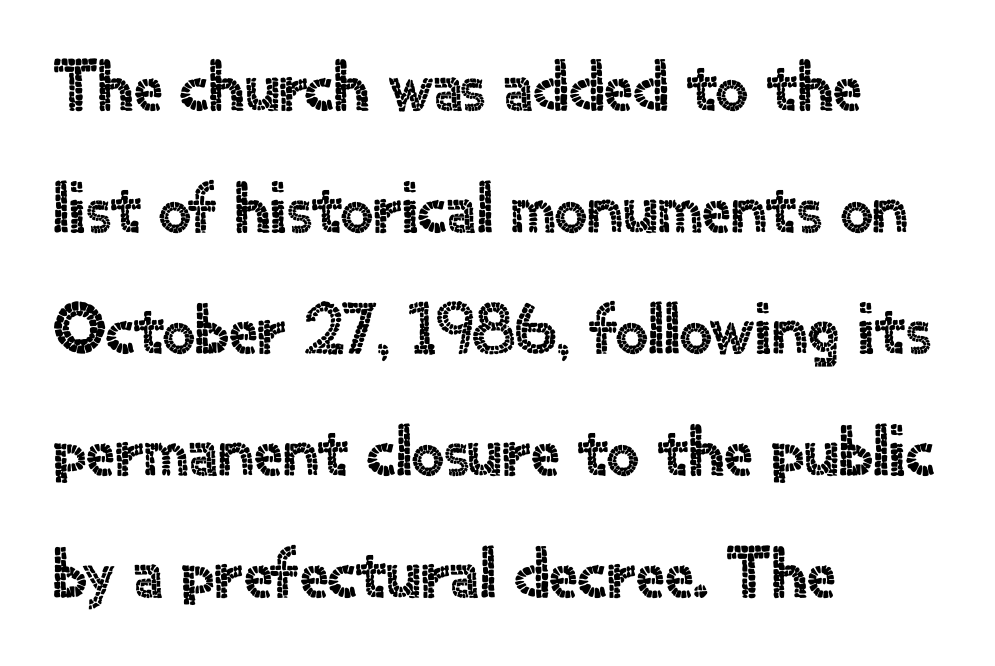
{"serif": "no", "italic": "no", "width": "normal", "x_height": "small", "monospaced": "no", "underline": "no", "align": "left", "line_spacing": "normal", "line_spacing_ratio": 1.69, "letter_spacing": "normal", "letter_spacing_em": 0.0, "glyph_px": 72}
